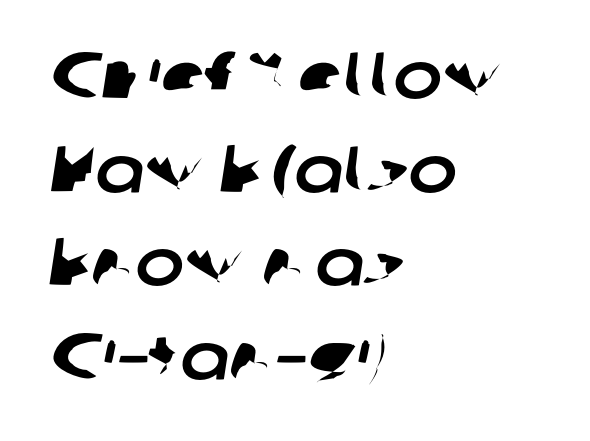
{"serif": "no", "width": "normal", "stroke_contrast": "low", "x_height": "medium", "monospaced": "no", "underline": "no", "align": "left", "line_spacing": "normal", "line_spacing_ratio": 1.44, "letter_spacing": "normal", "letter_spacing_em": 0.0, "glyph_px": 65}
